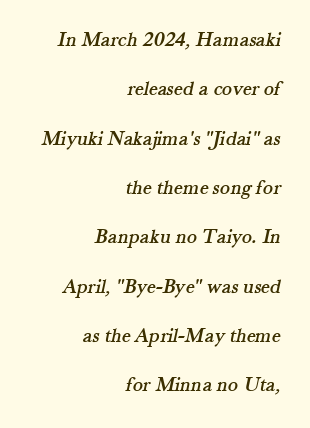
Caption: standard tracking, unaltered. Plain, unruled lines of type. Notice the wide empty band between every row — that's loose leading. Is the block centered? No — it sits flush against the right margin.
